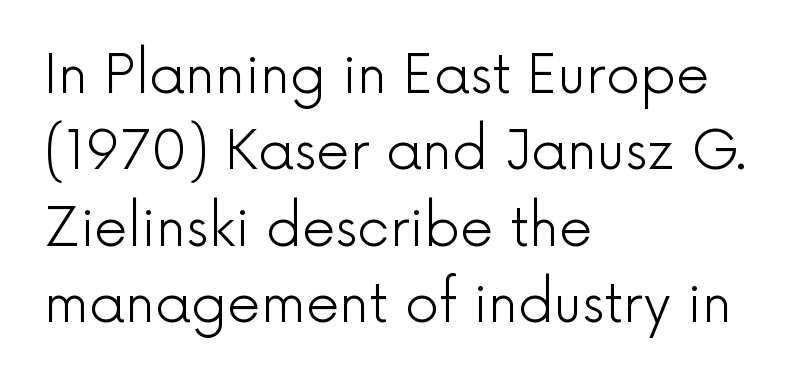
{"serif": "no", "italic": "no", "bold": "no", "weight": "light", "width": "normal", "x_height": "medium", "monospaced": "no", "underline": "no", "align": "left", "line_spacing": "normal", "line_spacing_ratio": 1.44, "letter_spacing": "normal", "letter_spacing_em": 0.0, "glyph_px": 53}
